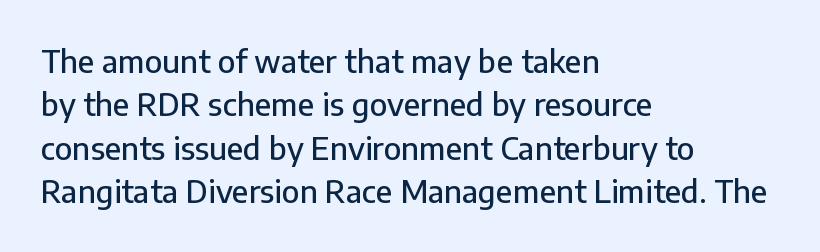
Q: Is the text italic (slanted)? A: No, it is upright.
Q: Is the typeface a serif or a sans-serif typeface? A: Sans-serif.
Q: Is the text underlined? A: No.
Q: How is the paragraph aligned? A: Left-aligned.
Q: Is the spacing between letters normal or unusually wide? A: Normal.
Q: Is the spacing between lines tight, normal or loose? A: Normal.
Q: Width (condensed, normal, or wide)? A: Normal.
Q: Stroke contrast? A: Low.
Q: x-height? A: Medium.
Q: Monospaced? A: No.
